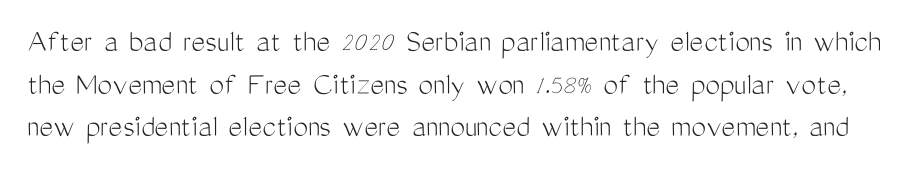
Q: Is the text bold? A: No.
Q: Is the text italic (slanted)? A: No, it is upright.
Q: Is the typeface a serif or a sans-serif typeface? A: Sans-serif.
Q: Is the text underlined? A: No.
Q: Is the spacing between letters normal or unusually wide? A: Normal.
Q: Is the spacing between lines tight, normal or loose? A: Normal.
Q: Width (condensed, normal, or wide)? A: Condensed.
Q: Stroke contrast? A: Medium.
Q: x-height? A: Medium.
Q: Monospaced? A: No.
